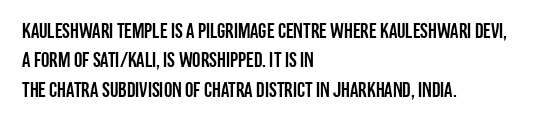
Q: Is the text italic (slanted)? A: No, it is upright.
Q: Is the text underlined? A: No.
Q: How is the paragraph aligned? A: Left-aligned.
Q: Is the spacing between letters normal or unusually wide? A: Normal.
Q: Is the spacing between lines tight, normal or loose? A: Normal.
